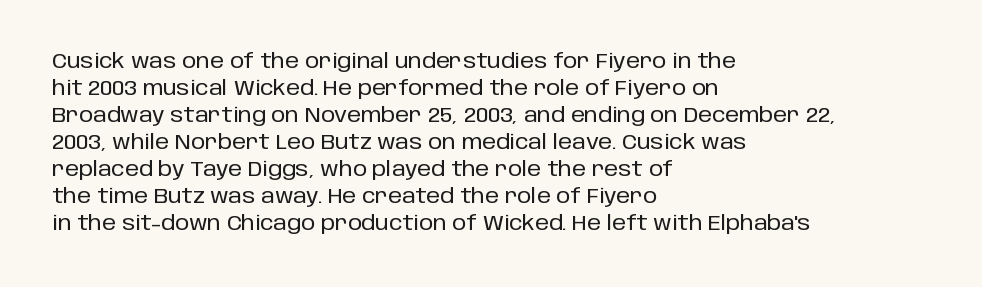
Q: Is the text italic (slanted)? A: No, it is upright.
Q: Is the text underlined? A: No.
Q: How is the paragraph aligned? A: Left-aligned.
Q: Is the spacing between letters normal or unusually wide? A: Normal.
Q: Is the spacing between lines tight, normal or loose? A: Normal.
